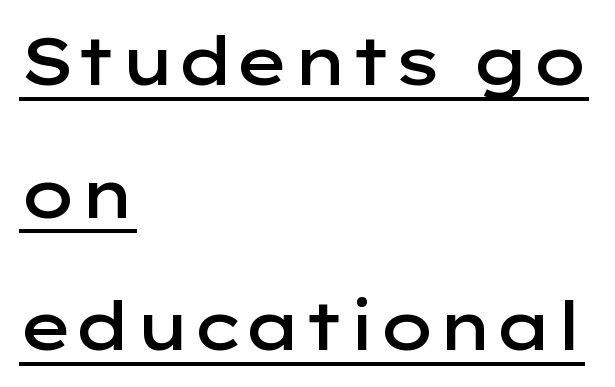
{"serif": "no", "italic": "no", "bold": "semi", "weight": "semibold", "width": "wide", "stroke_contrast": "low", "x_height": "medium", "monospaced": "no", "underline": "yes", "align": "left", "line_spacing": "loose", "line_spacing_ratio": 2.01, "letter_spacing": "normal", "letter_spacing_em": 0.0, "glyph_px": 66}
